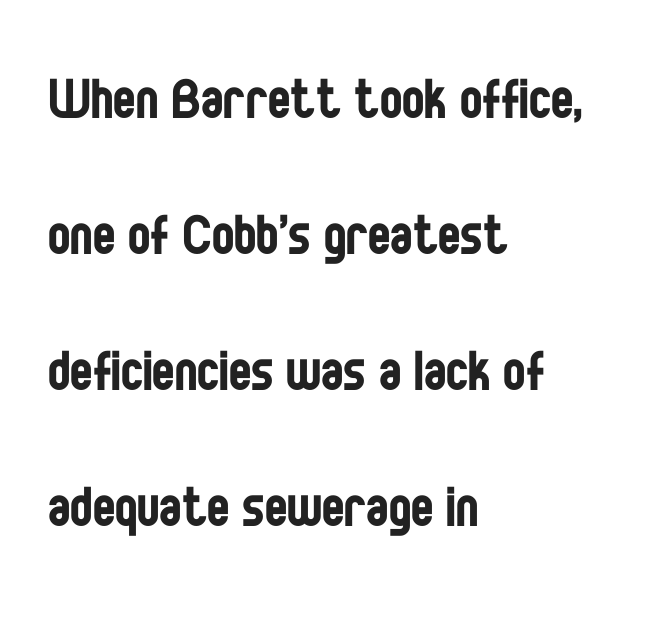
The weight would be labelled regular, book, light, or lighter still. Every character sits straight up, as roman type does. Unlike a traditional serif, this face leaves its strokes unadorned. The area under the type is left untouched. The leading is generous, giving the passage an open texture.
